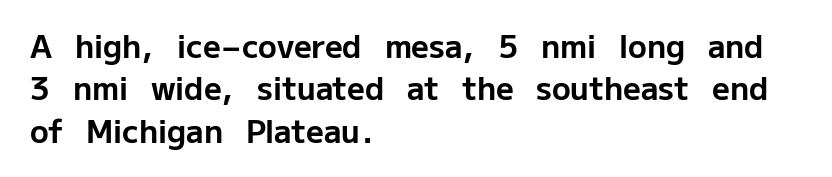
{"serif": "no", "italic": "no", "bold": "yes", "weight": "bold", "width": "normal", "stroke_contrast": "low", "x_height": "medium", "monospaced": "no", "underline": "no", "align": "left", "line_spacing": "normal", "line_spacing_ratio": 1.37, "letter_spacing": "normal", "letter_spacing_em": 0.0, "glyph_px": 31}
